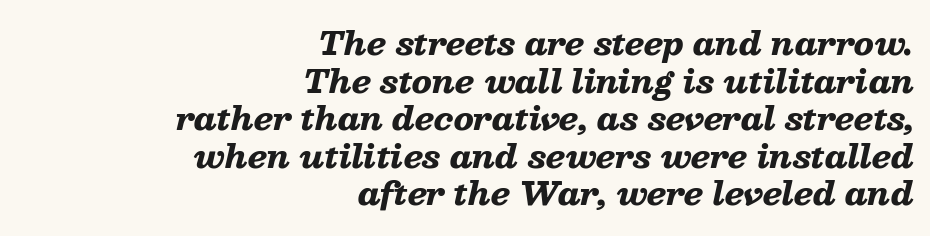
This sample is right-justified, so line beginnings fall wherever the words allow. The specimen omits any rule beneath the text block's lines. A typesetter would call this proportional, since set widths differ per character. Nothing unusual about the tracking: characters are spaced as the font intends. An italicized treatment has been applied to the whole sample. Set as a true bold cut, around the 700 mark.
